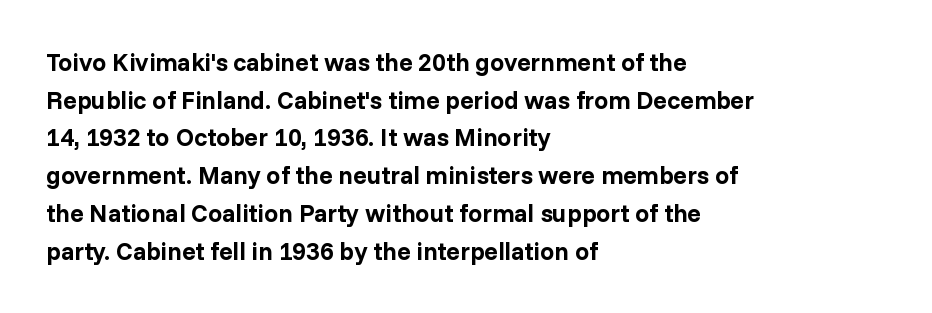
Q: Is the text bold? A: Yes.
Q: Is the text italic (slanted)? A: No, it is upright.
Q: Is the text underlined? A: No.
Q: How is the paragraph aligned? A: Left-aligned.
Q: Is the spacing between letters normal or unusually wide? A: Normal.
Q: Is the spacing between lines tight, normal or loose? A: Normal.
